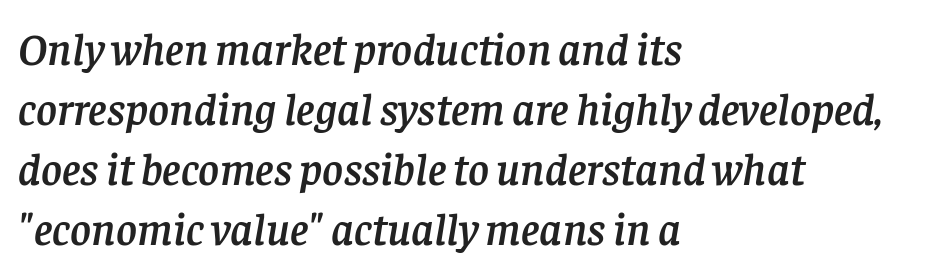
The letters advance in unequal steps, a hallmark of proportional type. Quick note: italic. A typesetter would call this leading conventional body-copy spacing. No word sits above an underline. You can tell from the footed stems that serif type was used. The lines are quadded left.
